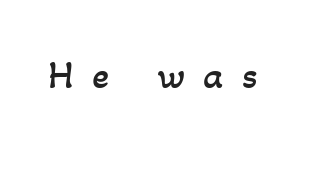
{"bold": "no", "weight": "regular", "width": "normal", "stroke_contrast": "low", "x_height": "small", "monospaced": "no", "underline": "no", "letter_spacing": "wide", "letter_spacing_em": 0.46, "glyph_px": 40}
